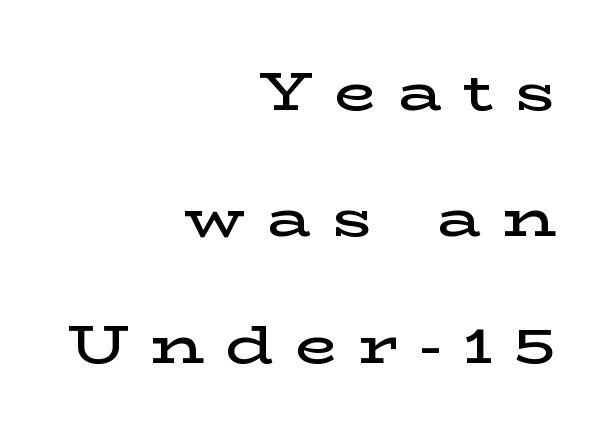
{"serif": "yes", "italic": "no", "bold": "semi", "weight": "semibold", "width": "wide", "stroke_contrast": "low", "x_height": "medium", "monospaced": "no", "underline": "no", "align": "right", "line_spacing": "loose", "line_spacing_ratio": 2.34, "letter_spacing": "wide", "letter_spacing_em": 0.4, "glyph_px": 54}
